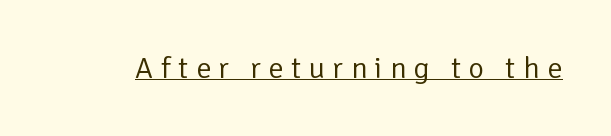
{"serif": "no", "italic": "no", "bold": "no", "weight": "regular", "width": "normal", "stroke_contrast": "low", "x_height": "medium", "monospaced": "no", "underline": "yes", "letter_spacing": "wide", "letter_spacing_em": 0.25, "glyph_px": 30}
